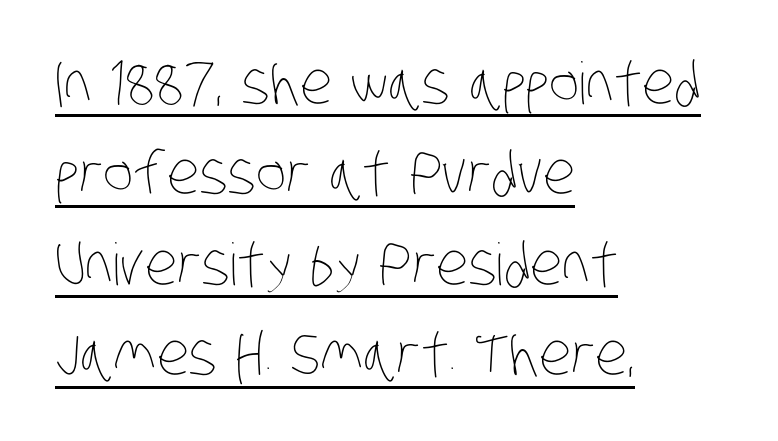
{"bold": "no", "weight": "thin", "width": "condensed", "stroke_contrast": "low", "x_height": "large", "monospaced": "no", "underline": "yes", "align": "left", "line_spacing": "normal", "line_spacing_ratio": 1.56, "letter_spacing": "normal", "letter_spacing_em": 0.0, "glyph_px": 58}
